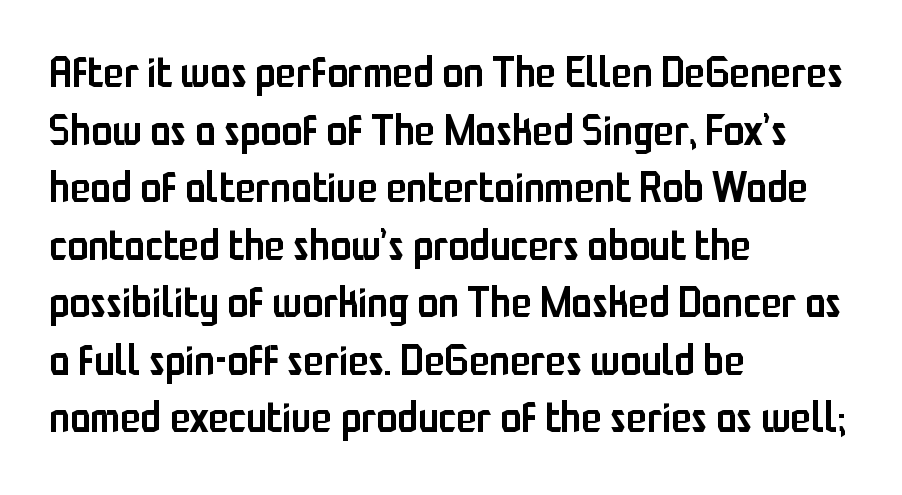
Q: Is the text bold? A: Semi-bold.
Q: Is the text italic (slanted)? A: No, it is upright.
Q: Is the typeface a serif or a sans-serif typeface? A: Sans-serif.
Q: Is the text underlined? A: No.
Q: How is the paragraph aligned? A: Left-aligned.
Q: Is the spacing between letters normal or unusually wide? A: Normal.
Q: Is the spacing between lines tight, normal or loose? A: Normal.
Q: Width (condensed, normal, or wide)? A: Condensed.
Q: Stroke contrast? A: Low.
Q: x-height? A: Medium.
Q: Monospaced? A: No.
